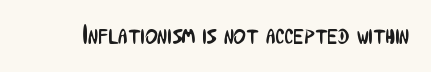
{"italic": "no", "bold": "no", "underline": "no", "letter_spacing": "normal", "letter_spacing_em": 0.0, "glyph_px": 27}
